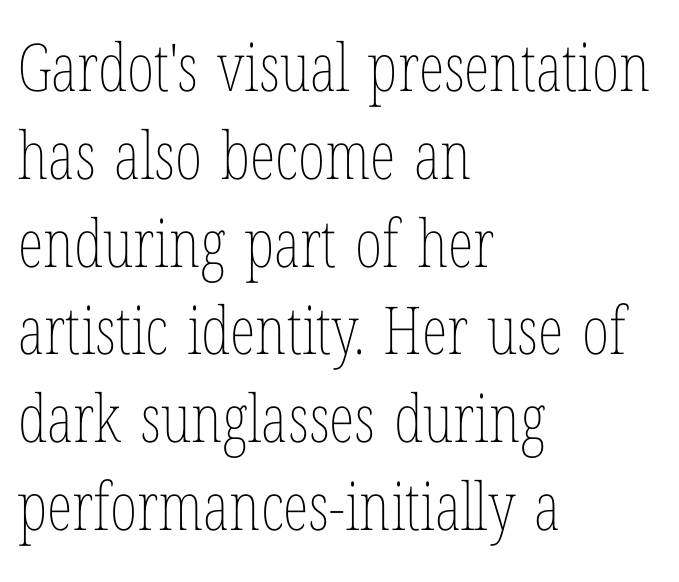
Does extra space separate the letters? No, they use regular spacing. This block has exactly the height ordinary leading produces. The typography opts for an upright posture over an oblique one. Glance below the letters and you will spot only blank space. The text block is weighted toward the left margin, trailing off unevenly rightward. Each letter keeps its own natural width here, so spacing adapts to shape.
